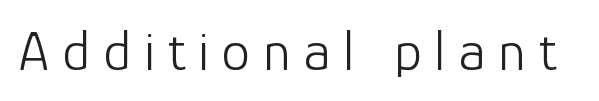
The type sits square on the baseline with zero lean. Letters have the restrained weight of plain body copy at most. The specimen omits any rule beneath the text block's lines. The typeface chosen for these lines omits serifs.
